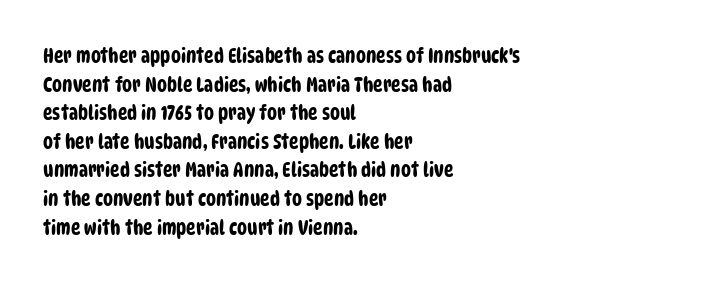
{"underline": "no", "align": "left", "line_spacing": "normal", "line_spacing_ratio": 1.43, "letter_spacing": "normal", "letter_spacing_em": 0.0, "glyph_px": 20}
